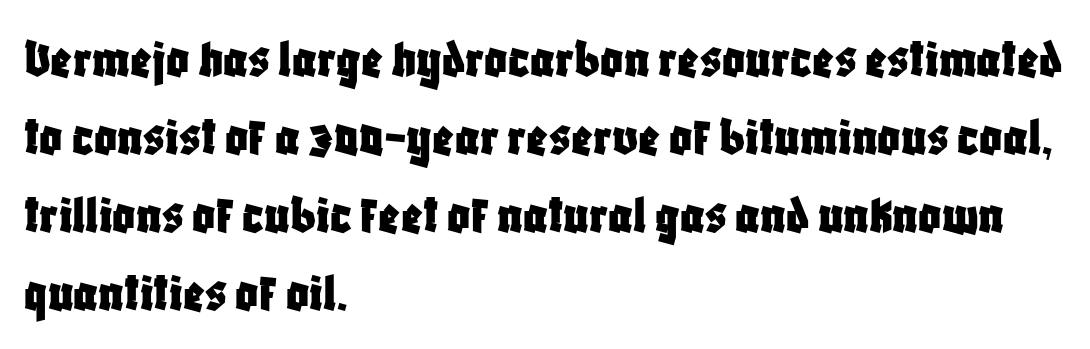
Look at the tracking — it's just the regular setting, nothing added. A typesetter would call this proportional, since set widths differ per character. Evenly set lines give the paragraph a standard silhouette. Each letter's strokes conclude bluntly, with no projecting serifs. The baseline area is clear. Italic? Not at all — the glyphs are vertical.
